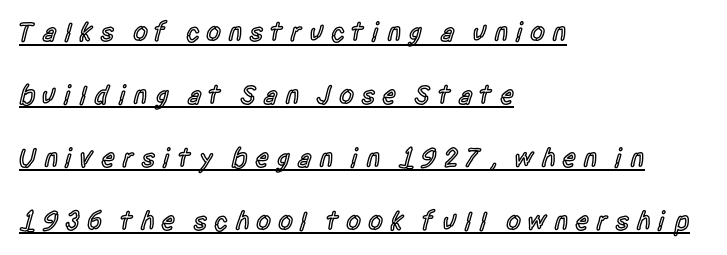
Q: Is the text bold? A: Semi-bold.
Q: Is the text italic (slanted)? A: Yes.
Q: Is the text underlined? A: Yes.
Q: How is the paragraph aligned? A: Left-aligned.
Q: Is the spacing between letters normal or unusually wide? A: Unusually wide.
Q: Is the spacing between lines tight, normal or loose? A: Loose.
